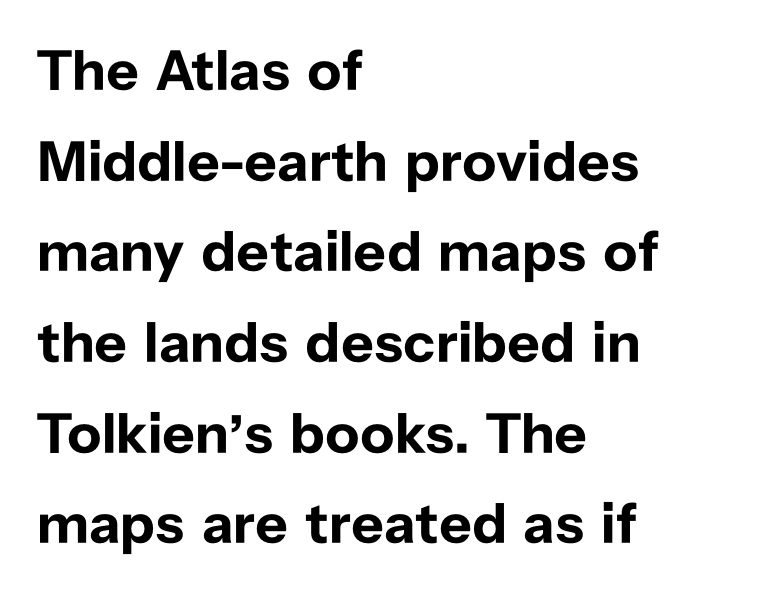
The image shows 57 px bold sans-serif type, upright; set left-aligned, normal line spacing (1.59x), normal letter spacing, not underlined; low stroke contrast and a medium x-height.
